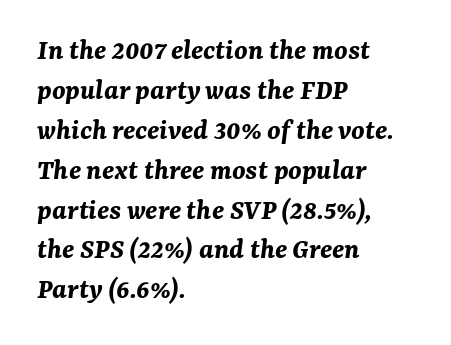
The image shows 30 px bold type, italic (leaning right); set left-aligned, normal line spacing (1.33x), normal letter spacing, not underlined; medium stroke contrast and a medium x-height.
